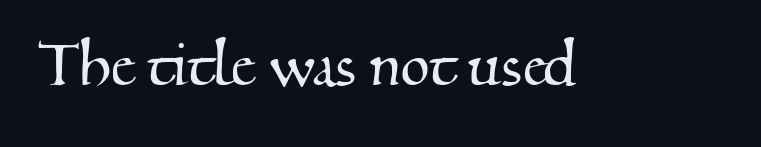
There is no visible air inserted between adjacent glyphs. Any mark beneath the type? The region is blank. Serif or sans? Serif — the stroke terminals have little feet. Note the varied advance widths — an 'i' is clearly narrower than an 'm'.
